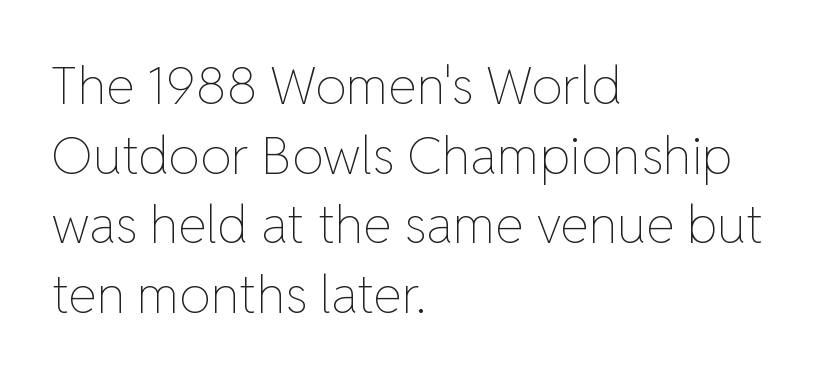
{"italic": "no", "bold": "no", "weight": "thin", "width": "normal", "stroke_contrast": "low", "x_height": "medium", "monospaced": "no", "underline": "no", "align": "left", "line_spacing": "normal", "line_spacing_ratio": 1.34, "letter_spacing": "normal", "letter_spacing_em": 0.0, "glyph_px": 52}
